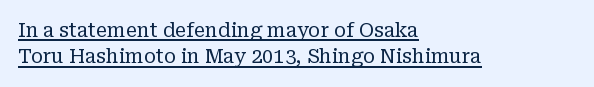
{"italic": "no", "bold": "no", "underline": "yes", "align": "left", "line_spacing": "normal", "line_spacing_ratio": 1.31, "letter_spacing": "normal", "letter_spacing_em": 0.0, "glyph_px": 20}
